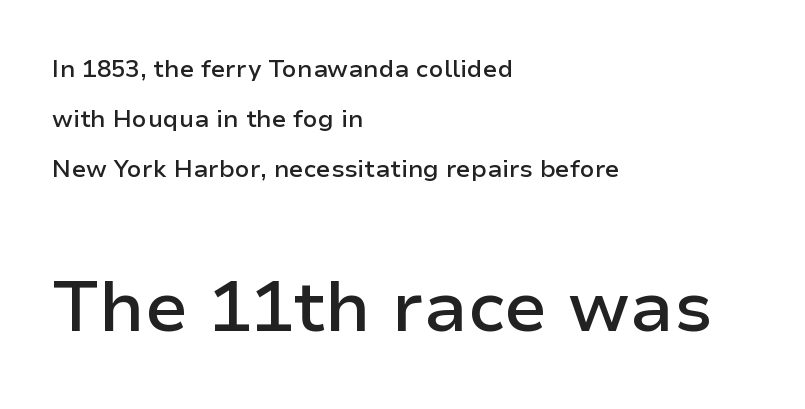
{"serif": "no", "italic": "no", "bold": "semi", "weight": "semibold", "width": "normal", "stroke_contrast": "low", "x_height": "medium", "monospaced": "no", "underline": "no", "align": "left", "line_spacing": "loose", "line_spacing_ratio": 2.08, "letter_spacing": "normal", "letter_spacing_em": 0.0, "larger_block": "second", "size_ratio": 2.96, "glyph_px": 71}
